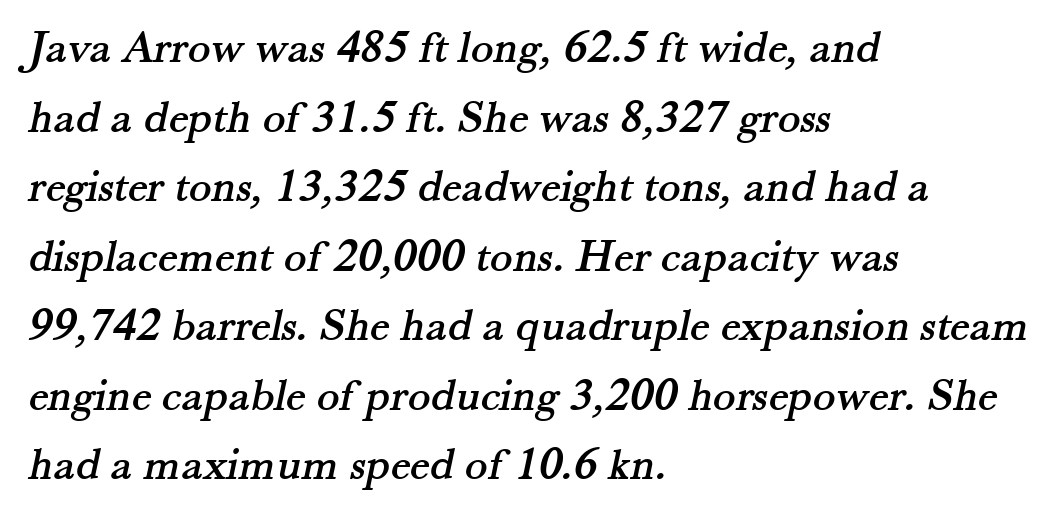
The image shows 47 px serif type; set left-aligned, normal line spacing (1.48x), normal letter spacing, not underlined; medium stroke contrast and a small x-height.
